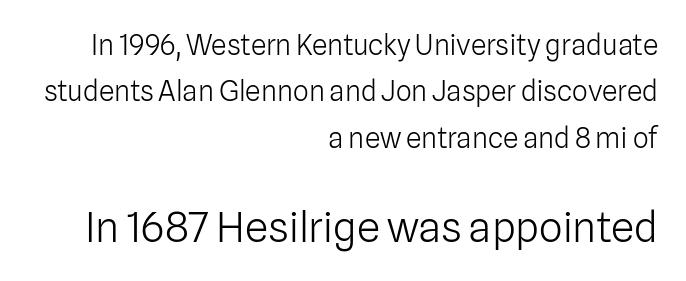
A normal amount of white space separates one row of letters from the next. These two chunks differ in scale, with the bottom chunk taking the larger measure. This sample uses plain, unmodified letter spacing. Anything drawn beneath the words? Only blank space.
